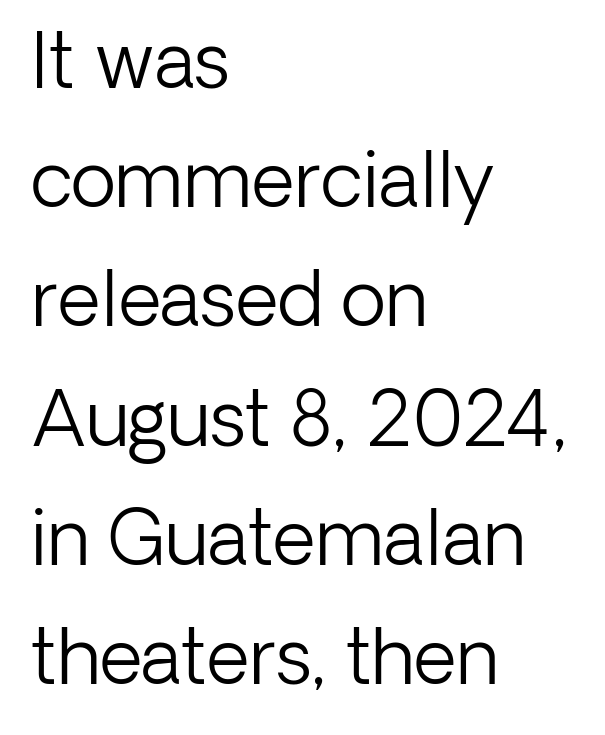
{"serif": "no", "italic": "no", "bold": "no", "weight": "light", "width": "normal", "stroke_contrast": "low", "x_height": "medium", "monospaced": "no", "underline": "no", "align": "left", "line_spacing": "normal", "line_spacing_ratio": 1.59, "letter_spacing": "normal", "letter_spacing_em": 0.0, "glyph_px": 75}
